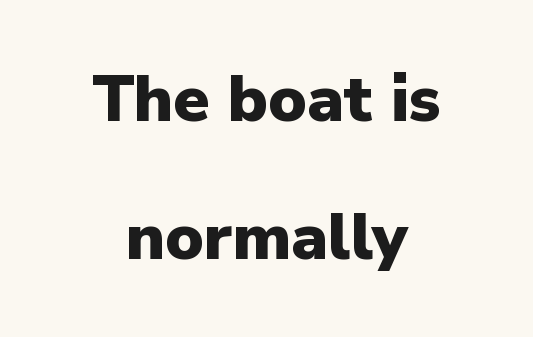
{"serif": "no", "italic": "no", "bold": "yes", "weight": "heavy", "width": "normal", "stroke_contrast": "low", "x_height": "medium", "monospaced": "no", "underline": "no", "align": "center", "line_spacing": "loose", "line_spacing_ratio": 2.12, "letter_spacing": "normal", "letter_spacing_em": 0.0, "glyph_px": 65}
